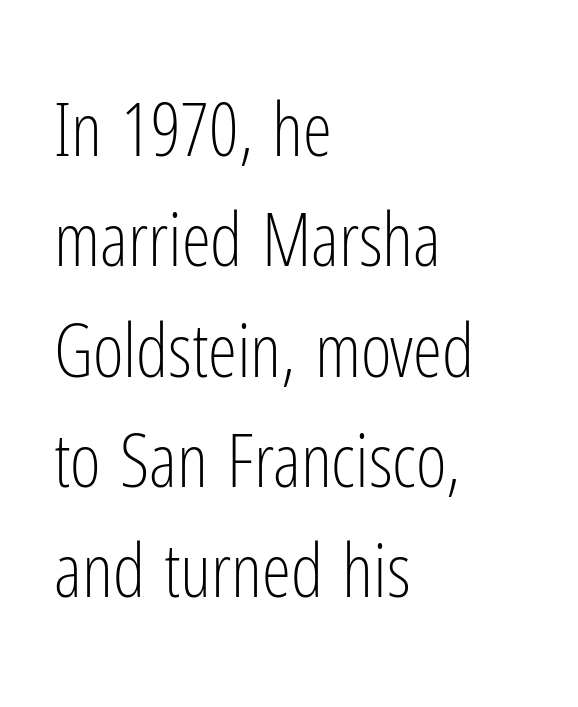
{"serif": "no", "italic": "no", "bold": "no", "weight": "light", "width": "condensed", "stroke_contrast": "low", "x_height": "medium", "monospaced": "no", "underline": "no", "align": "left", "line_spacing": "normal", "line_spacing_ratio": 1.49, "letter_spacing": "normal", "letter_spacing_em": 0.0, "glyph_px": 74}
